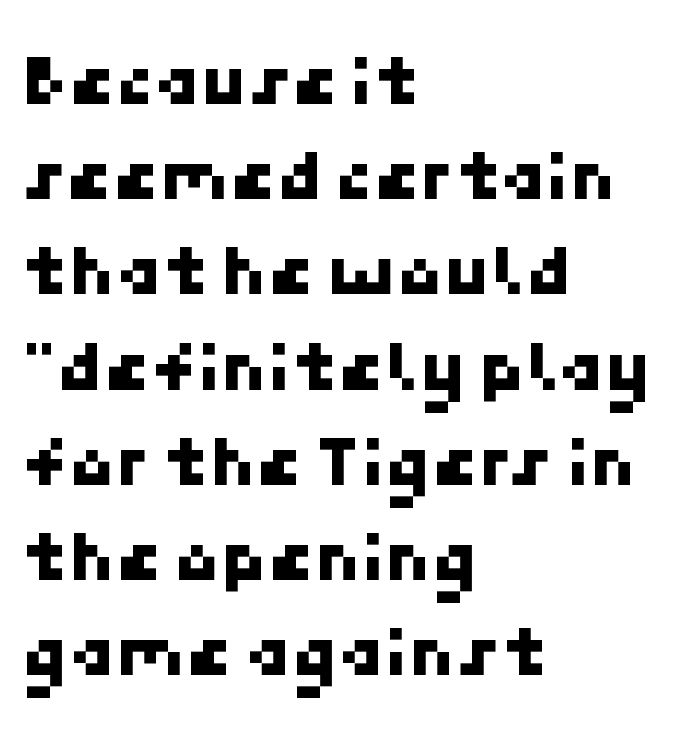
{"serif": "no", "width": "normal", "stroke_contrast": "low", "x_height": "medium", "underline": "no", "align": "left", "line_spacing": "normal", "line_spacing_ratio": 1.27, "letter_spacing": "normal", "letter_spacing_em": 0.0, "glyph_px": 75}
